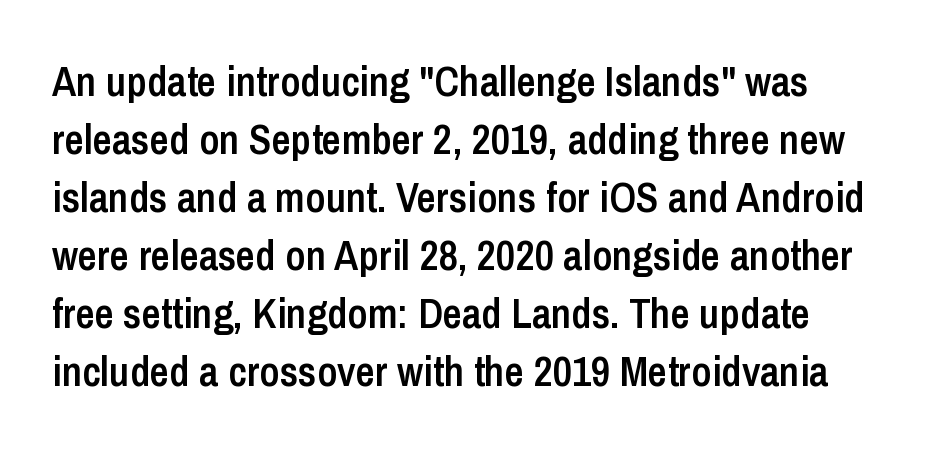
The image shows 42 px semibold, condensed sans-serif type, upright; set normal line spacing (1.38x), normal letter spacing, not underlined; low stroke contrast and a medium x-height.
